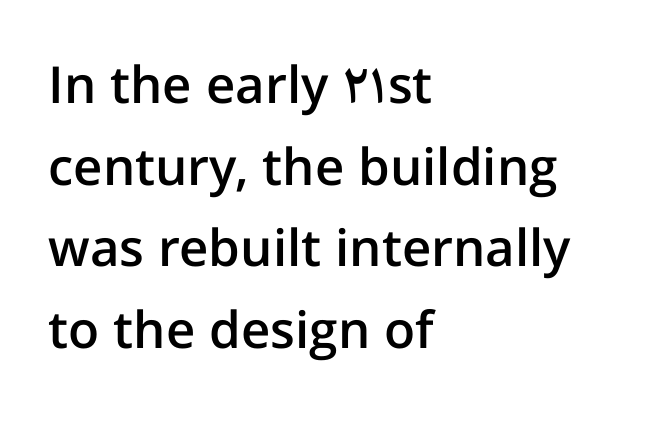
The image shows 51 px semibold sans-serif type, upright; set left-aligned, normal line spacing (1.6x), normal letter spacing, not underlined; low stroke contrast and a medium x-height.
